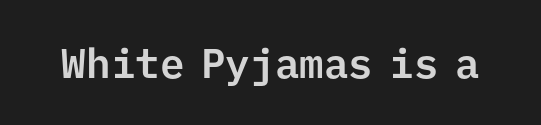
The letterforms sit shoulder to shoulder at normal distance. Any mark beneath the type? The region is blank. The type sits square on the baseline with zero lean. The text was rendered using a sans face with plain stroke endings. Every character here occupies the same horizontal width, giving the sample a typewriter-like rhythm.
